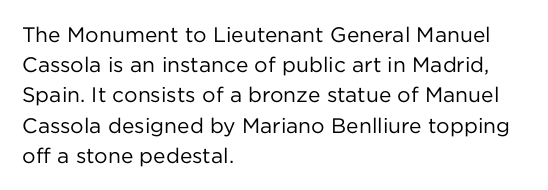
The image shows 21 px text type, upright; set left-aligned, normal line spacing (1.44x), normal letter spacing, not underlined.
